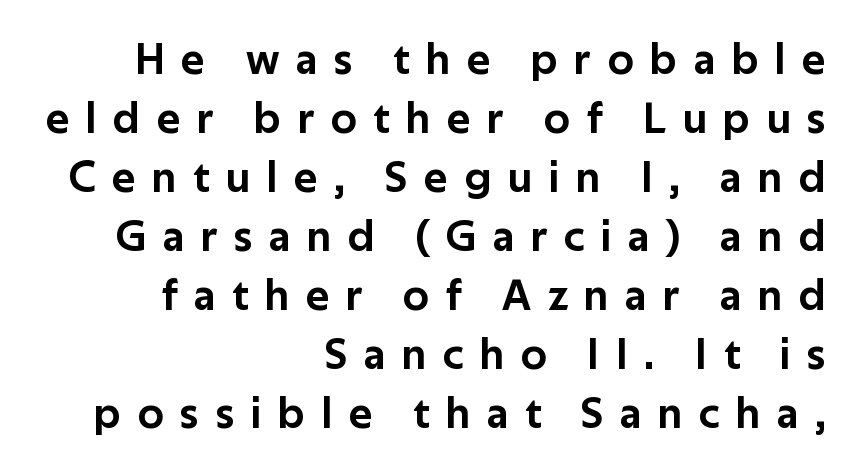
The glyphs are unaccompanied by any horizontal stroke below them. The letters carry no serifs — their stems end cleanly without finishing strokes. Leading matches the norm, producing a regular column. Is the block centered? No — it sits flush against the right margin. You could only call the tracking loose — the letters float apart.
